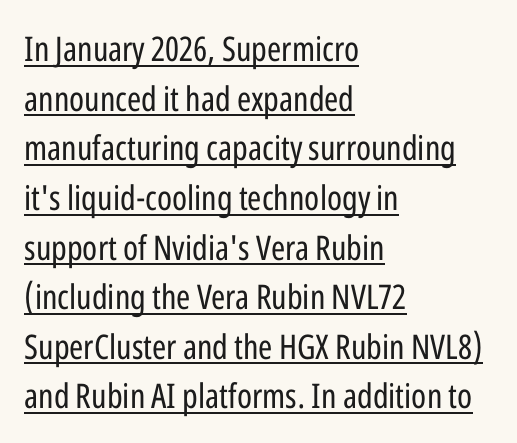
The image shows 34 px regular-weight, condensed sans-serif type, upright; set left-aligned, normal line spacing (1.46x), normal letter spacing, underlined; low stroke contrast and a medium x-height.
